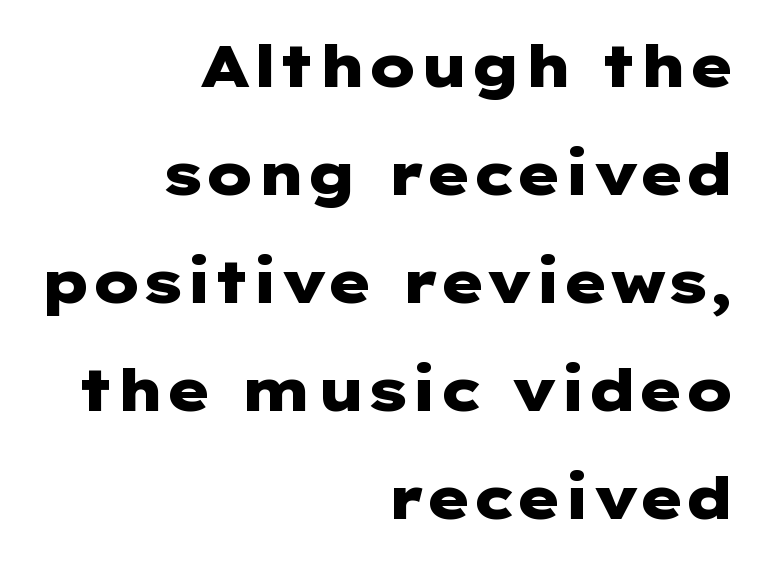
{"serif": "no", "italic": "no", "bold": "yes", "weight": "heavy", "width": "wide", "stroke_contrast": "low", "x_height": "medium", "underline": "no", "align": "right", "line_spacing_ratio": 1.83, "letter_spacing": "normal", "letter_spacing_em": 0.0, "glyph_px": 59}
